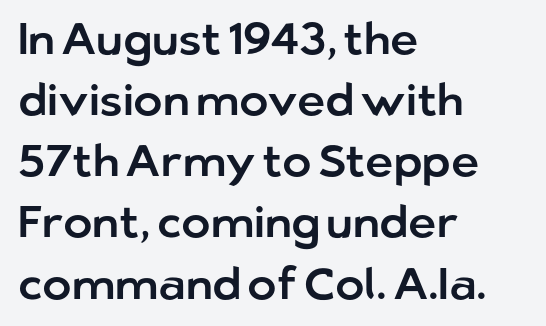
The image shows 44 px sans-serif type, upright; set left-aligned, normal line spacing (1.39x), normal letter spacing, not underlined; low stroke contrast and a medium x-height.
